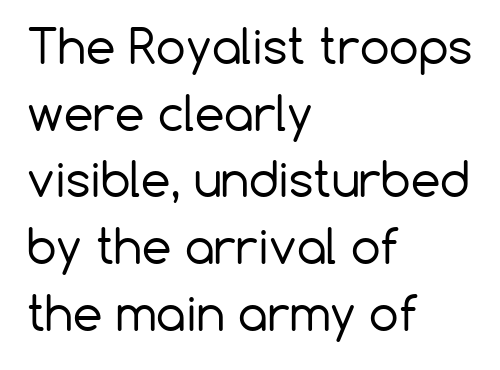
{"serif": "no", "italic": "no", "bold": "no", "weight": "regular", "width": "normal", "stroke_contrast": "low", "x_height": "medium", "monospaced": "no", "underline": "no", "align": "left", "line_spacing": "normal", "line_spacing_ratio": 1.42, "letter_spacing": "normal", "letter_spacing_em": 0.0, "glyph_px": 47}
